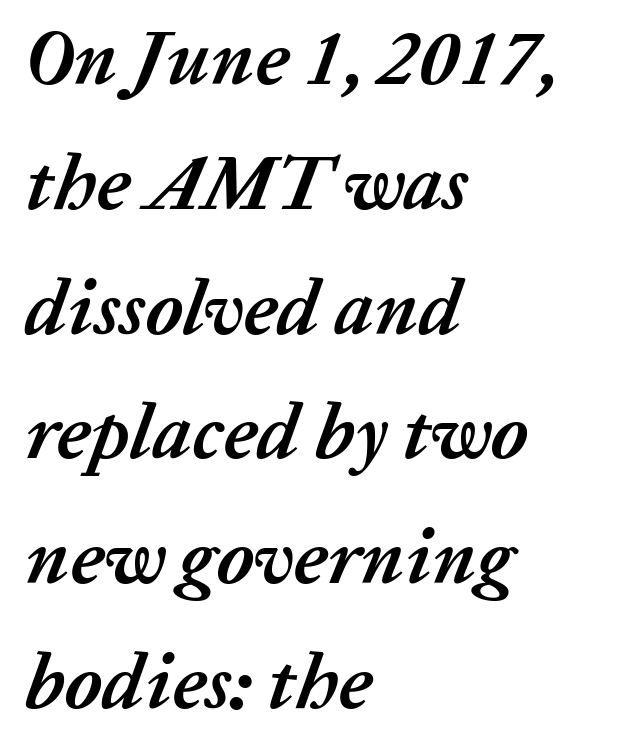
Q: Is the text bold? A: Yes.
Q: Is the text italic (slanted)? A: Yes, it leans right by about 20 degrees.
Q: Is the text underlined? A: No.
Q: How is the paragraph aligned? A: Left-aligned.
Q: Is the spacing between letters normal or unusually wide? A: Normal.
Q: Is the spacing between lines tight, normal or loose? A: Normal.
Q: Width (condensed, normal, or wide)? A: Normal.
Q: Stroke contrast? A: Low.
Q: x-height? A: Medium.
Q: Monospaced? A: No.
